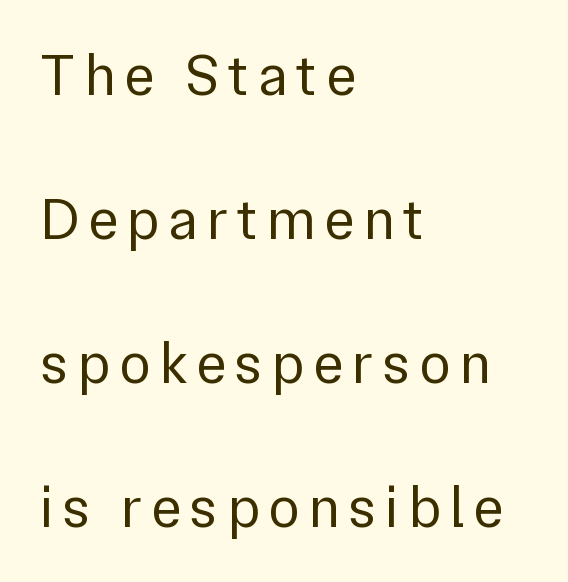
{"serif": "no", "italic": "no", "bold": "no", "weight": "regular", "width": "normal", "stroke_contrast": "low", "x_height": "medium", "monospaced": "no", "underline": "no", "align": "left", "line_spacing": "loose", "line_spacing_ratio": 2.44, "glyph_px": 59}
